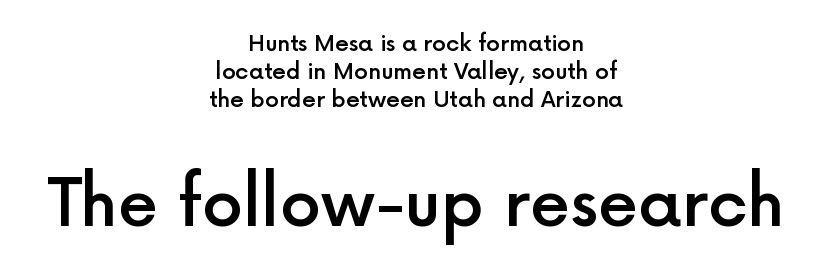
The image shows 65 px semibold sans-serif type, upright; set centered, normal line spacing (1.27x), normal letter spacing, not underlined; the second (bottom) block is 2.95x larger; a medium x-height.
